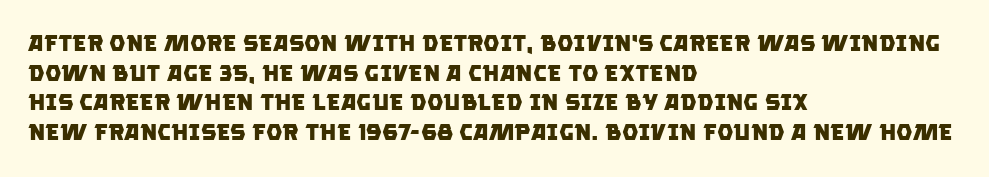
{"bold": "yes", "underline": "no", "align": "left", "line_spacing": "normal", "line_spacing_ratio": 1.29, "letter_spacing": "normal", "letter_spacing_em": 0.0, "glyph_px": 23}
